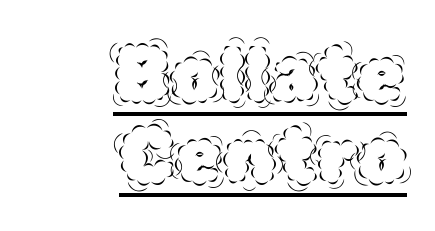
Line ends are locked; line starts wander. The strokes are not fattened; the text isn't bold. The space between consecutive lines is stingy. This rendering leaves character spacing at its baseline value.
